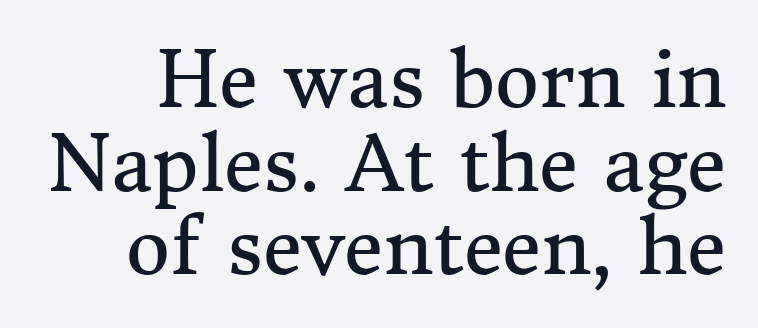
{"serif": "yes", "italic": "no", "bold": "no", "weight": "regular", "width": "normal", "stroke_contrast": "medium", "x_height": "medium", "monospaced": "no", "underline": "no", "line_spacing": "tight", "line_spacing_ratio": 1.1, "letter_spacing": "normal", "letter_spacing_em": 0.0, "glyph_px": 76}
